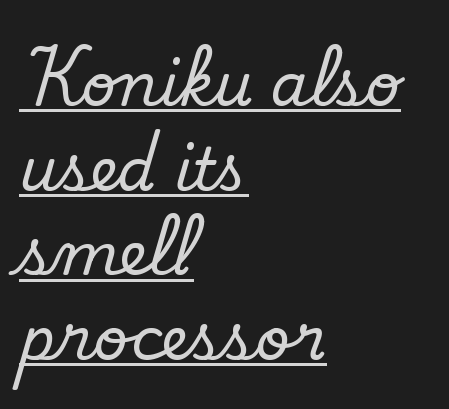
The lines are quadded left. Each letter keeps its own natural width here, so spacing adapts to shape. The gaps between neighbouring characters are ordinary and unremarkable.
